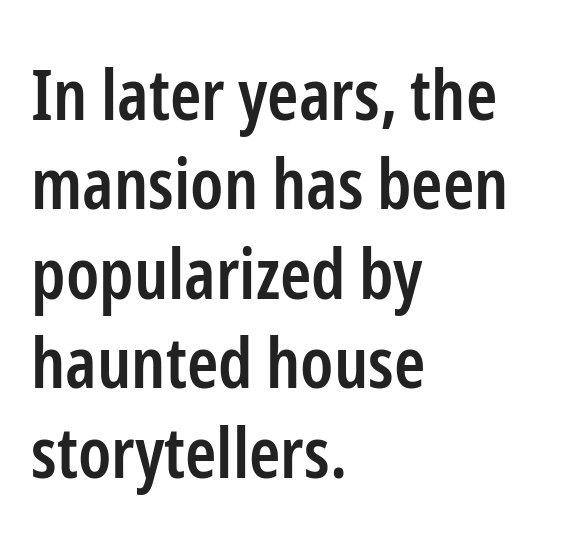
The leading is moderate, giving the passage an even texture. The words here are not underlined. Grotesque or geometric, the face here clearly has no serifs. The font's upright variant was chosen for this text. Strokes here are thickened, but only to semibold level.
